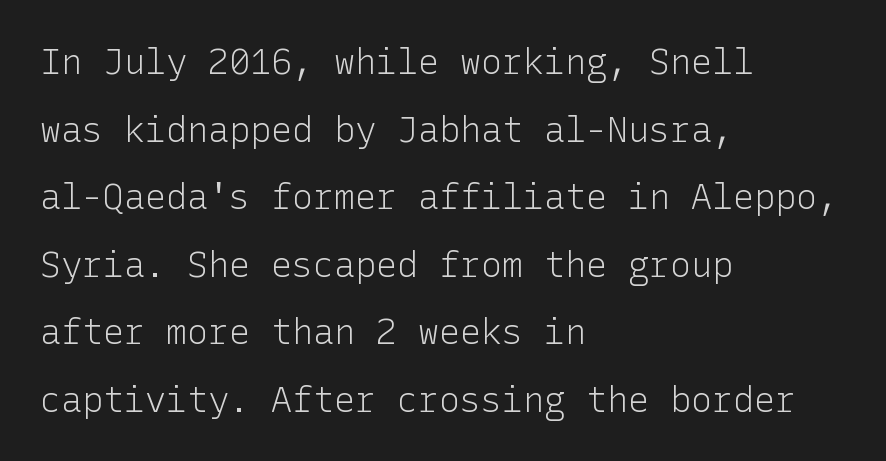
The image shows 35 px light sans-serif type, upright; set left-aligned, loose line spacing (1.93x), normal letter spacing, not underlined; low stroke contrast and a medium x-height.
